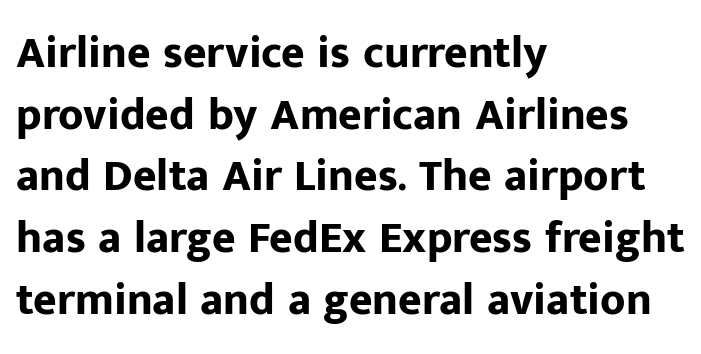
{"serif": "no", "italic": "no", "bold": "yes", "weight": "bold", "width": "normal", "stroke_contrast": "low", "x_height": "medium", "monospaced": "no", "underline": "no", "align": "left", "line_spacing": "normal", "line_spacing_ratio": 1.37, "letter_spacing": "normal", "letter_spacing_em": 0.0, "glyph_px": 45}
